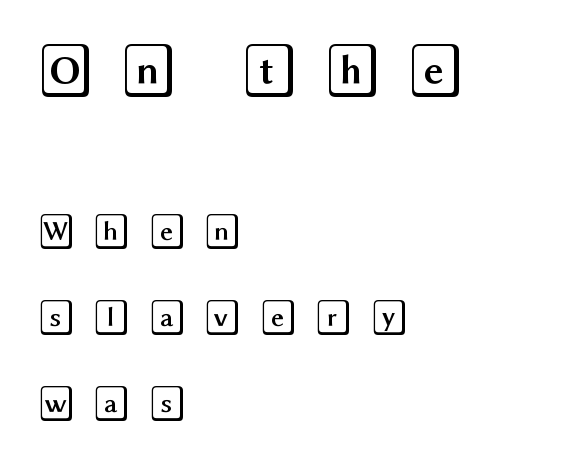
Q: Is the text italic (slanted)? A: No, it is upright.
Q: Is the text underlined? A: No.
Q: How is the paragraph aligned? A: Left-aligned.
Q: Is the spacing between letters normal or unusually wide? A: Unusually wide.
Q: Is the spacing between lines tight, normal or loose? A: Loose.
Q: Which block of text is set in a larger size, the first (top) or the second (bottom)? A: The first (top) one.
Q: Width (condensed, normal, or wide)? A: Wide.
Q: x-height? A: Large.
